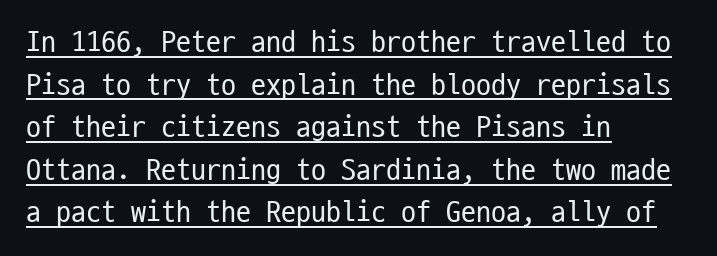
The glyphs in this specimen are sans serif. Has an underline been added? It has. This is not heavy type; no bold has been used. Italic? Not at all — the glyphs are vertical. Horizontal alignment here is leftward, the default for most running prose.
